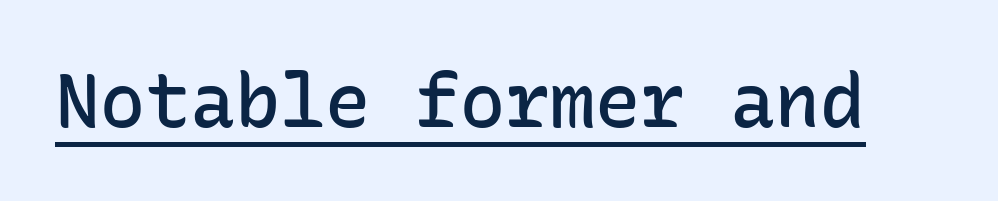
Each letter's strokes conclude bluntly, with no projecting serifs. A typesetter would call this monospace, since all characters share one set width. Posture: upright roman. This rendering leaves character spacing at its baseline value. The face used here is a semibold: visibly heavier than regular, lighter than bold. In designer terms, the underline attribute is active on this setting.
